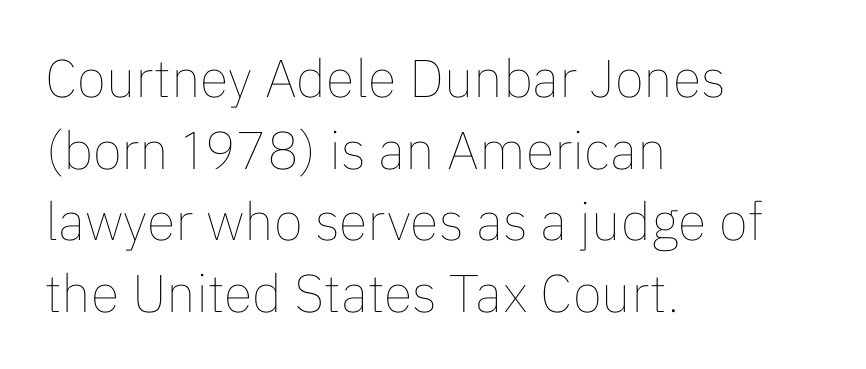
Q: Is the text bold? A: No.
Q: Is the text italic (slanted)? A: No, it is upright.
Q: Is the text underlined? A: No.
Q: How is the paragraph aligned? A: Left-aligned.
Q: Is the spacing between letters normal or unusually wide? A: Normal.
Q: Is the spacing between lines tight, normal or loose? A: Normal.
Q: Width (condensed, normal, or wide)? A: Normal.
Q: Stroke contrast? A: Low.
Q: x-height? A: Medium.
Q: Monospaced? A: No.
